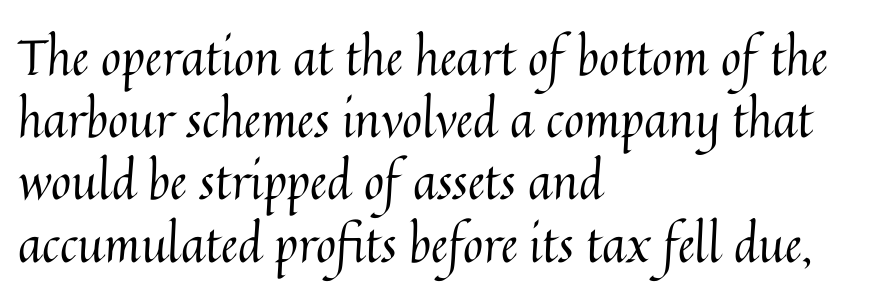
Q: Is the text bold? A: No.
Q: Is the text italic (slanted)? A: Yes.
Q: Is the text underlined? A: No.
Q: How is the paragraph aligned? A: Left-aligned.
Q: Is the spacing between letters normal or unusually wide? A: Normal.
Q: Is the spacing between lines tight, normal or loose? A: Normal.
Q: Width (condensed, normal, or wide)? A: Normal.
Q: Stroke contrast? A: Medium.
Q: x-height? A: Medium.
Q: Monospaced? A: No.
